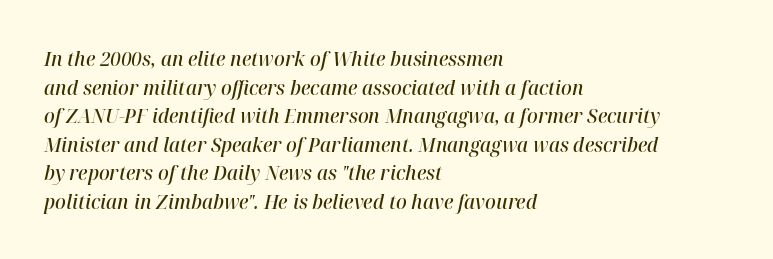
Emphasis-style slanted type is in use. Look at the tracking — it's just the regular setting, nothing added. The sample has been set in demibold, a notch under bold. Notice how the passage keeps a crisp vertical edge on the left only. The zone under the glyphs is completely vacant.
